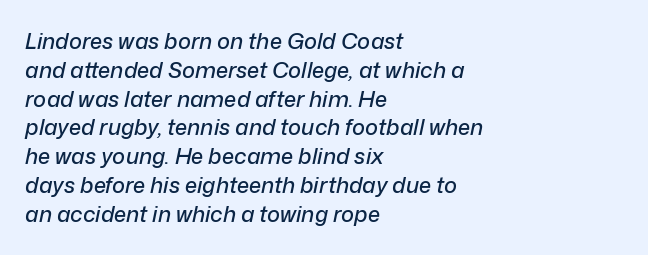
Q: Is the text italic (slanted)? A: Yes, it leans right by about 12 degrees.
Q: Is the text underlined? A: No.
Q: How is the paragraph aligned? A: Left-aligned.
Q: Is the spacing between letters normal or unusually wide? A: Normal.
Q: Is the spacing between lines tight, normal or loose? A: Normal.
